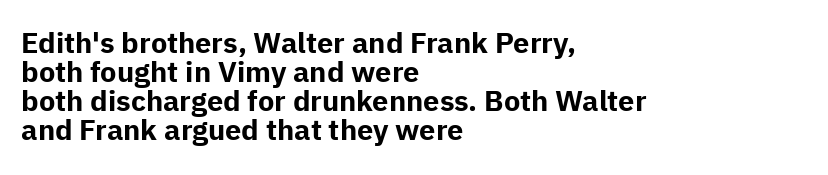
{"serif": "no", "italic": "no", "bold": "yes", "weight": "bold", "width": "normal", "stroke_contrast": "low", "x_height": "medium", "monospaced": "no", "underline": "no", "align": "left", "line_spacing": "tight", "line_spacing_ratio": 1.0, "letter_spacing": "normal", "letter_spacing_em": 0.0, "glyph_px": 29}
